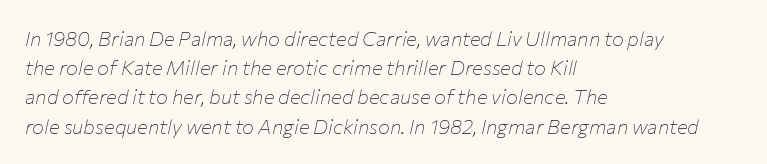
Baseline-to-baseline distance is the conventional proportion of letter height. On a weight scale, this lands at 450 or below. Does extra space separate the letters? No, they use regular spacing. One-word summary of the alignment: left.
